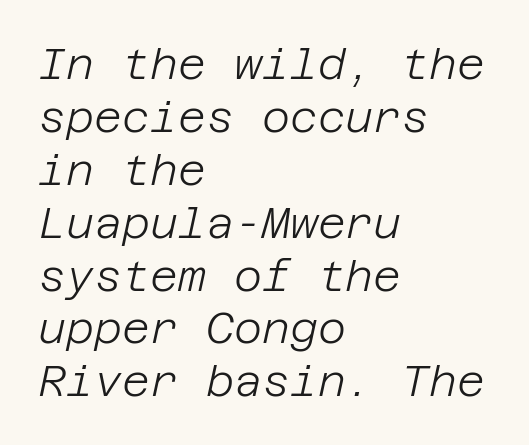
{"italic": "yes", "lean": "right", "slant_degrees": 12, "bold": "no", "weight": "light", "width": "normal", "stroke_contrast": "low", "x_height": "large", "underline": "no", "align": "left", "line_spacing_ratio": 1.23, "letter_spacing": "normal", "letter_spacing_em": 0.0, "glyph_px": 43}
